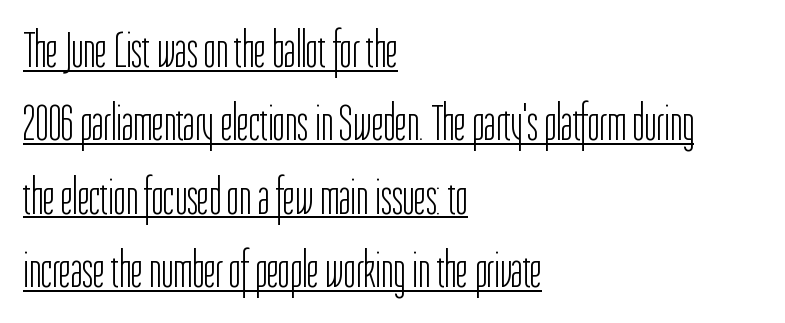
Compared with typical paragraphs, the rows here are spaced about the same. Character widths vary here, with narrow letters taking less room than wide ones. Vertical stems look standard width or narrower in stroke. Classification — sans serif. Nope, not italic — everything's standing straight. The rag falls on the right side of this text block.
